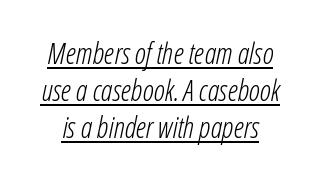
The image shows 29 px light, condensed type, italic (leaning right); set normal line spacing (1.28x), normal letter spacing, underlined; low stroke contrast and a medium x-height.
